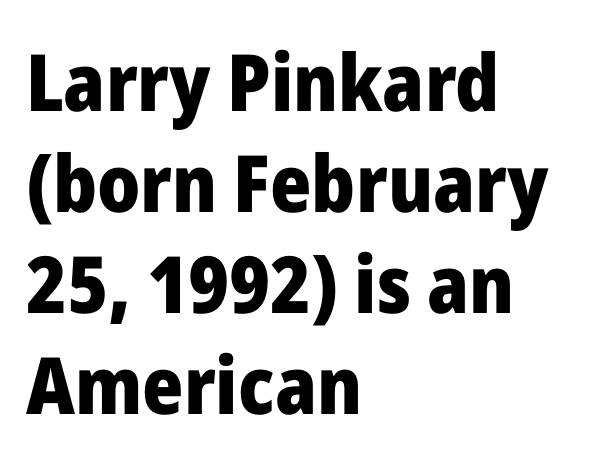
The image shows 79 px heavy sans-serif type, upright; set left-aligned, normal line spacing (1.28x), normal letter spacing, not underlined; low stroke contrast and a medium x-height.
